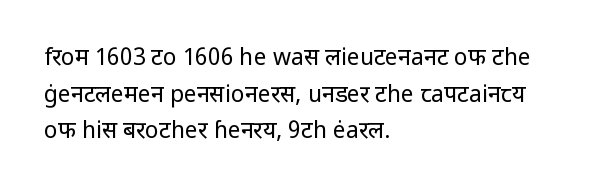
The image shows 23 px text type, upright; set left-aligned, normal line spacing (1.59x), normal letter spacing, not underlined.
